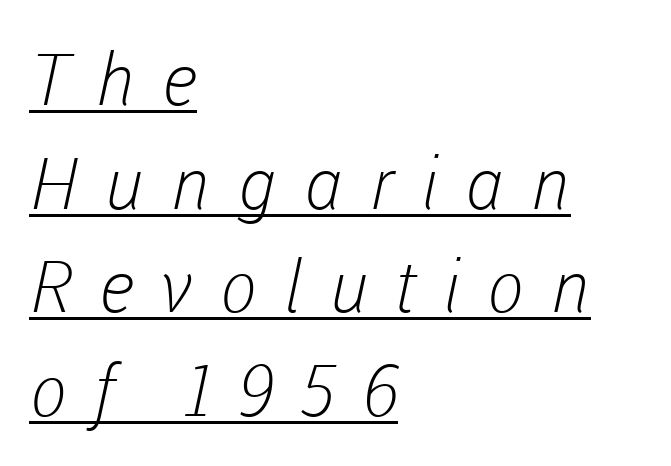
The image shows 72 px light sans-serif type; set left-aligned, normal line spacing (1.44x), unusually wide letter spacing (+0.37 em), underlined; low stroke contrast and a medium x-height.
